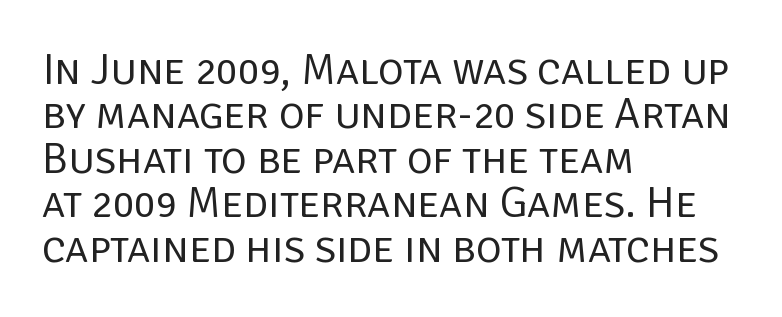
The image shows 44 px regular-weight sans-serif type, upright; set left-aligned, tight line spacing (1.01x), normal letter spacing, not underlined; low stroke contrast and a large x-height.
